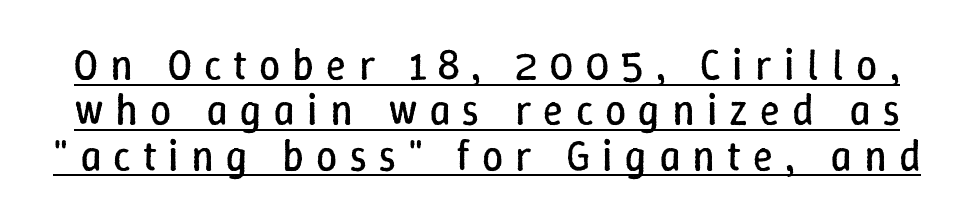
Q: Is the text bold? A: No.
Q: Is the text italic (slanted)? A: No, it is upright.
Q: Is the text underlined? A: Yes.
Q: Is the spacing between letters normal or unusually wide? A: Unusually wide.
Q: Is the spacing between lines tight, normal or loose? A: Tight.
Q: Width (condensed, normal, or wide)? A: Normal.
Q: Stroke contrast? A: Low.
Q: x-height? A: Medium.
Q: Monospaced? A: No.
